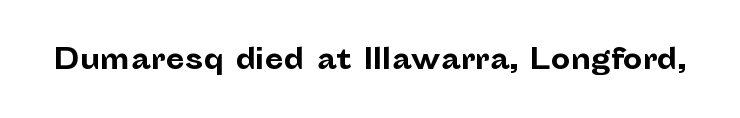
The image shows 28 px bold sans-serif type, upright; set normal letter spacing, not underlined; low stroke contrast and a medium x-height.
